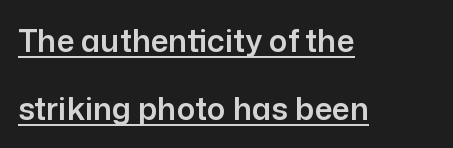
Underlining? Definitely there. A typesetter would call this zero additional tracking. Italic? Not at all — the glyphs are vertical. Alignment: flush left. Proportional: the letters do not fall into vertical columns. The passage shown is typeset with a sans-serif family.
